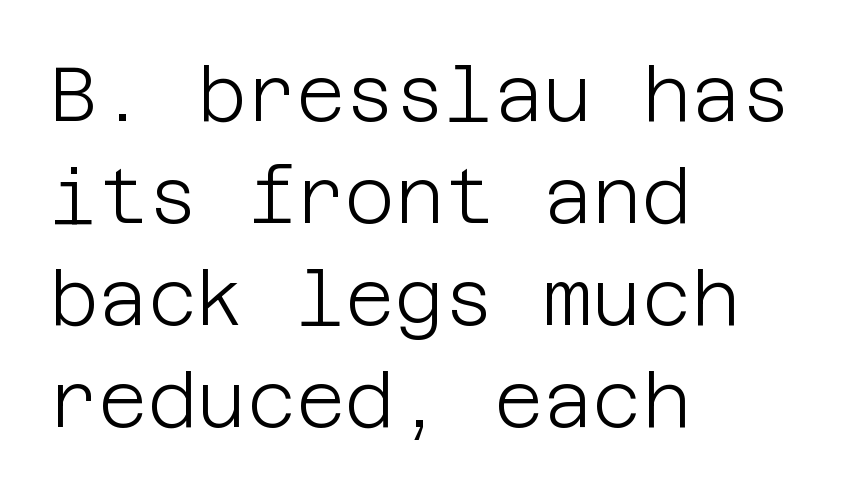
The image shows 76 px light sans-serif type, upright; set left-aligned, normal line spacing (1.34x), normal letter spacing, not underlined; low stroke contrast and a large x-height.
